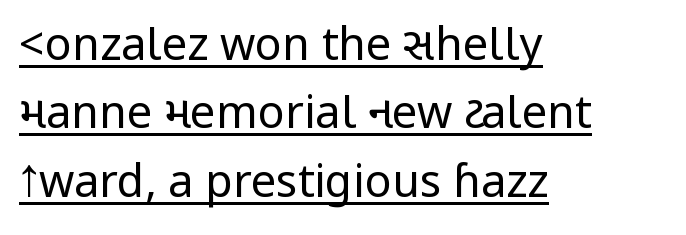
Q: Is the text bold? A: No.
Q: Is the text italic (slanted)? A: No, it is upright.
Q: Is the typeface a serif or a sans-serif typeface? A: Sans-serif.
Q: Is the text underlined? A: Yes.
Q: How is the paragraph aligned? A: Left-aligned.
Q: Is the spacing between letters normal or unusually wide? A: Normal.
Q: Is the spacing between lines tight, normal or loose? A: Normal.
Q: Width (condensed, normal, or wide)? A: Condensed.
Q: Stroke contrast? A: Low.
